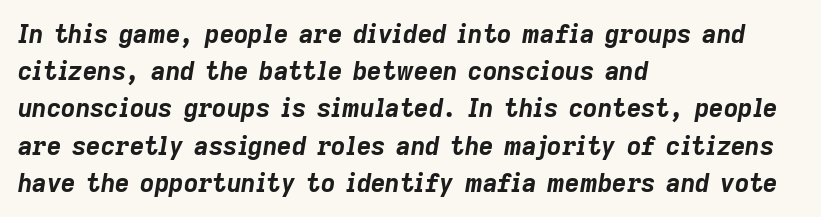
The font's italic variant was chosen for this text. The paragraph shown leans on its left margin. A normal amount of white space separates one row of letters from the next. Lines of text with bare space underneath. Words appear dense and cohesive because spacing is normal. Stroke thickness is high; the sample reads as a true bold.
